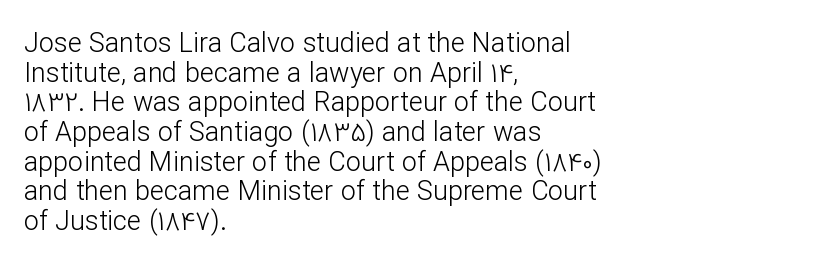
The image shows 27 px text type, upright; set left-aligned, tight line spacing (1.1x), normal letter spacing, not underlined.
